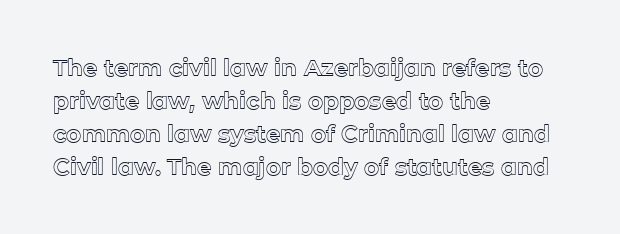
Plain, unruled lines of type. Letter spacing: default. Quick note: interline space is typical. Does the lettering tilt? It doesn't — this is upright. One-word summary of the alignment: left.
